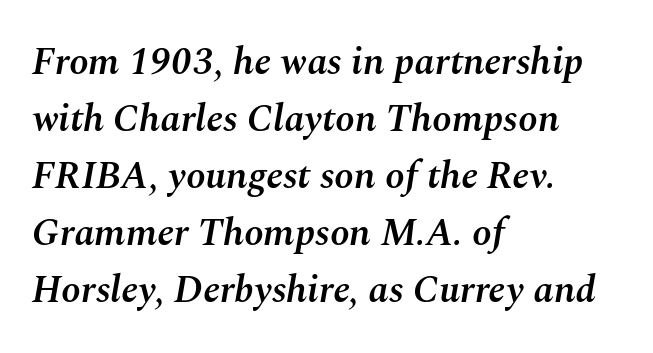
{"italic": "yes", "lean": "right", "slant_degrees": 10, "bold": "semi", "weight": "semibold", "width": "normal", "stroke_contrast": "medium", "x_height": "medium", "monospaced": "no", "underline": "no", "align": "left", "line_spacing": "normal", "line_spacing_ratio": 1.46, "letter_spacing": "normal", "letter_spacing_em": 0.0, "glyph_px": 39}
